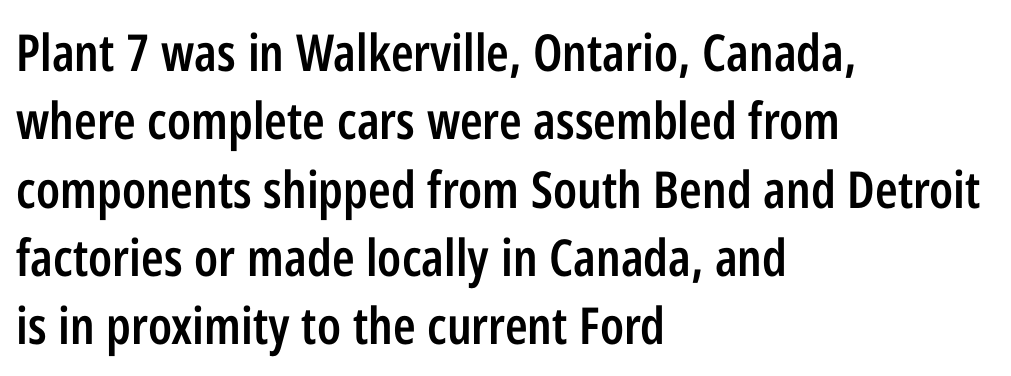
The image shows 51 px semibold, condensed sans-serif type, upright; set left-aligned, normal line spacing (1.34x), normal letter spacing, not underlined; low stroke contrast and a medium x-height.
